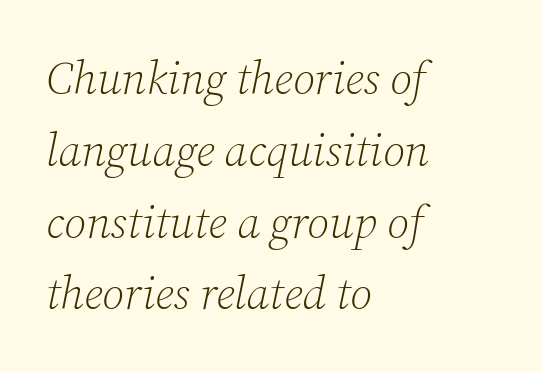
{"serif": "yes", "italic": "yes", "lean": "right", "slant_degrees": 12, "bold": "no", "weight": "light", "width": "normal", "stroke_contrast": "low", "x_height": "medium", "monospaced": "no", "underline": "no", "align": "left", "line_spacing": "normal", "line_spacing_ratio": 1.56, "letter_spacing": "normal", "letter_spacing_em": 0.0, "glyph_px": 46}
